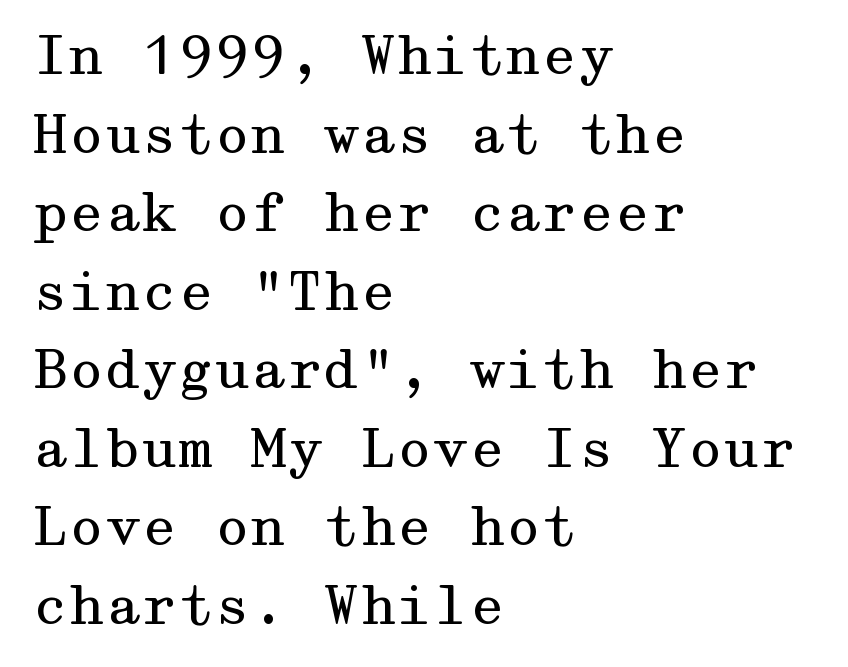
Q: Is the text bold? A: No.
Q: Is the text italic (slanted)? A: No, it is upright.
Q: Is the typeface a serif or a sans-serif typeface? A: Serif.
Q: Is the text underlined? A: No.
Q: How is the paragraph aligned? A: Left-aligned.
Q: Is the spacing between letters normal or unusually wide? A: Normal.
Q: Is the spacing between lines tight, normal or loose? A: Normal.
Q: Width (condensed, normal, or wide)? A: Wide.
Q: Stroke contrast? A: Medium.
Q: x-height? A: Medium.
